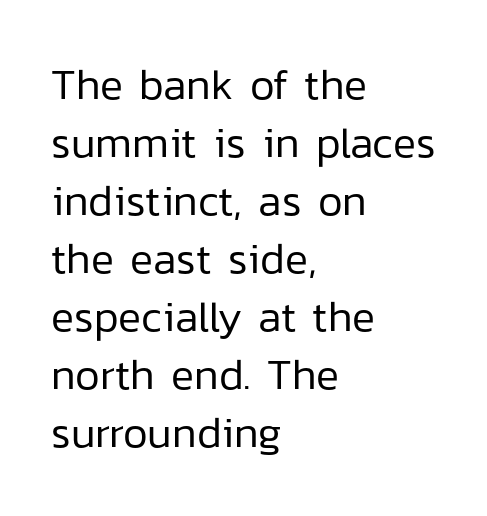
Spacing verdict: proportional, widths tailored to each character. I'd call this a sans setting — the letters go barefoot. Successive baselines arrive at the customary interval. Nobody drew a line under any word here. It's the straight-up-and-down kind of type.
